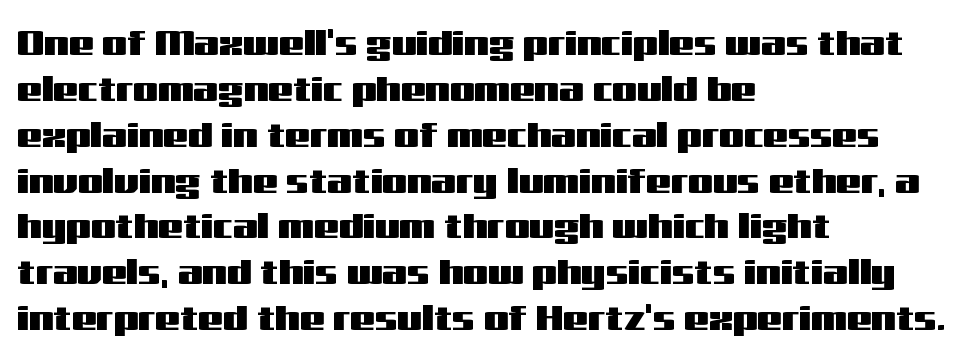
Anything drawn beneath the words? Only blank space. A typesetter would call this proportional, since set widths differ per character. When letters stand straight like this, we call the style roman or upright. Examine the stroke ends and you'll find no serifs. Compared with typical body copy, the letter spacing here is the same.
